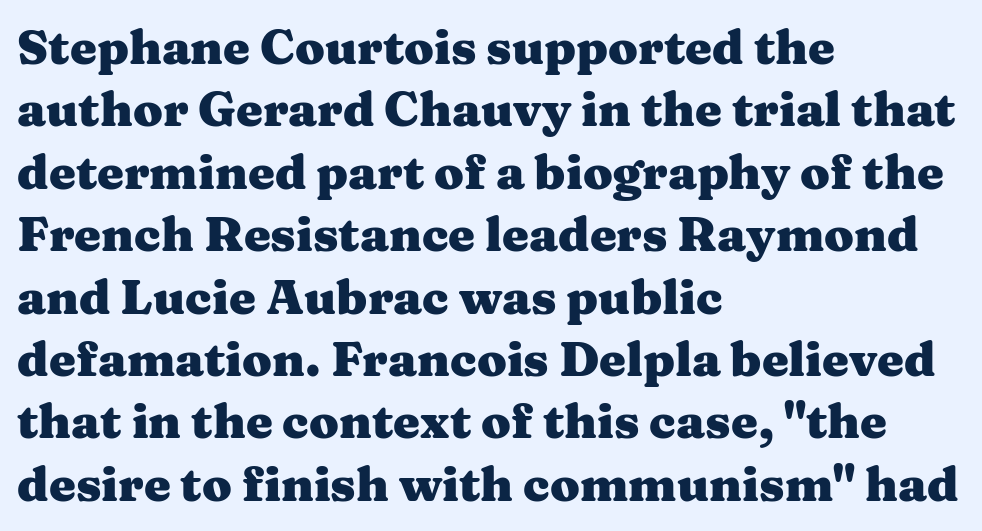
Q: Is the text bold? A: Yes.
Q: Is the text italic (slanted)? A: No, it is upright.
Q: Is the typeface a serif or a sans-serif typeface? A: Serif.
Q: Is the text underlined? A: No.
Q: How is the paragraph aligned? A: Left-aligned.
Q: Is the spacing between letters normal or unusually wide? A: Normal.
Q: Is the spacing between lines tight, normal or loose? A: Normal.
Q: Width (condensed, normal, or wide)? A: Wide.
Q: Stroke contrast? A: Medium.
Q: x-height? A: Medium.
Q: Monospaced? A: No.
